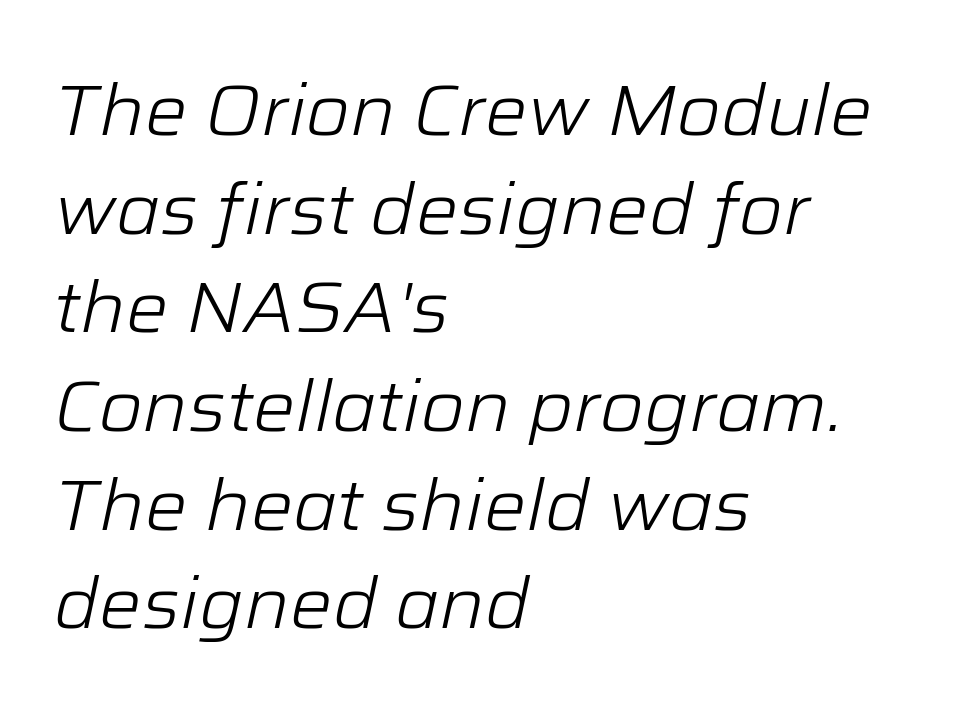
Is the block centered? No — it sits flush against the left margin. Rendered with sloped, italic letterforms. The gap between lines stays unmarked. Characters follow at the spacing the type designer built in.
